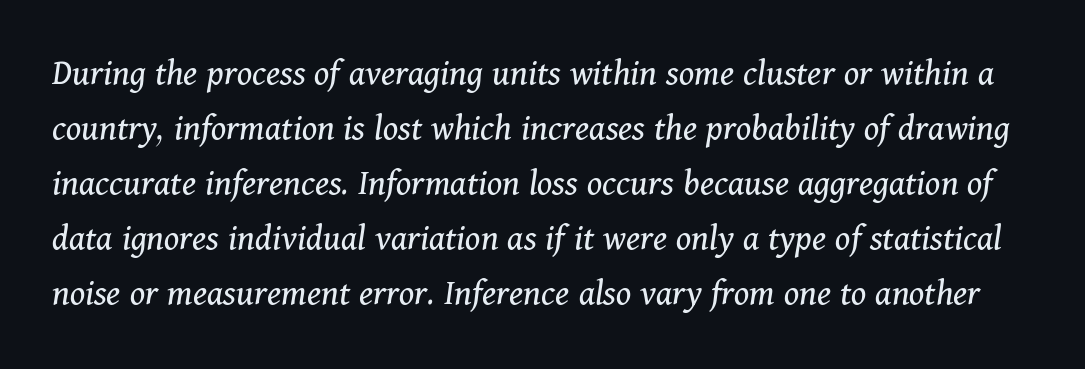
A typesetter would call this proportional, since set widths differ per character. Spacing between characters is what you'd get straight out of the box. Underlining? Definitely not there. Serifs: yes, visible at the terminals of the letterforms.
